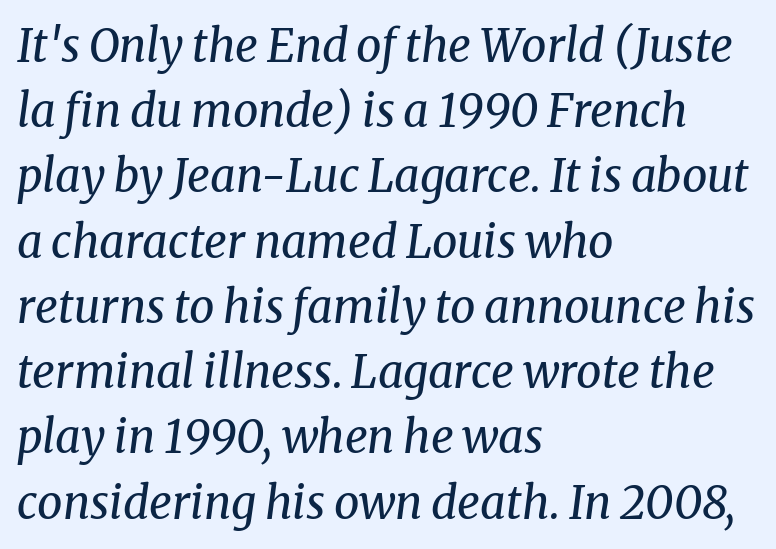
Emphasis-style slanted type is in use. Any mark beneath the type? The region is blank. Caption: multi-line text, flush left, ragged right. The face looks like a standard text weight, possibly lighter. You could not count columns in this text — the font is proportionally spaced. Letterform terminals end in serifs throughout the passage.
